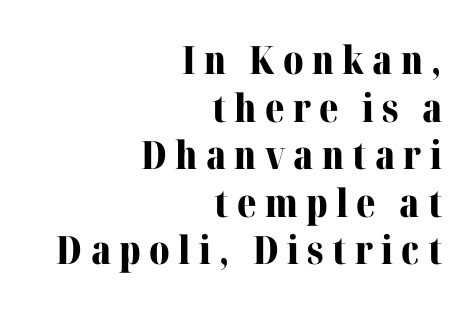
The image shows 39 px bold serif type, upright; set right-aligned, line spacing 1.22x, unusually wide letter spacing (+0.21 em), not underlined; medium stroke contrast and a medium x-height.
